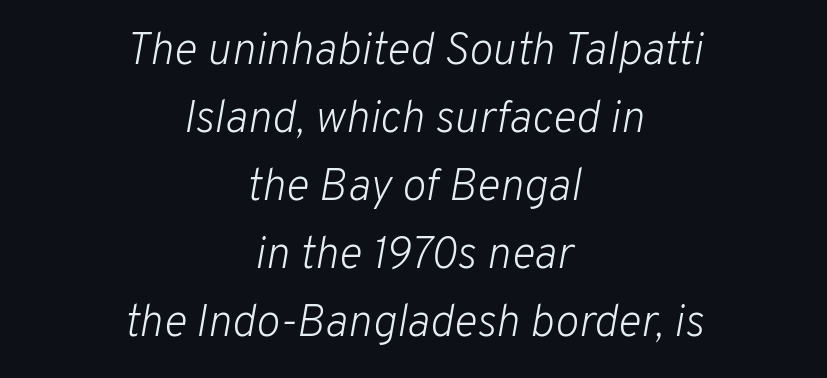
The image shows 45 px light type, italic (leaning right); set centered, normal line spacing (1.51x), normal letter spacing, not underlined; low stroke contrast and a medium x-height.
